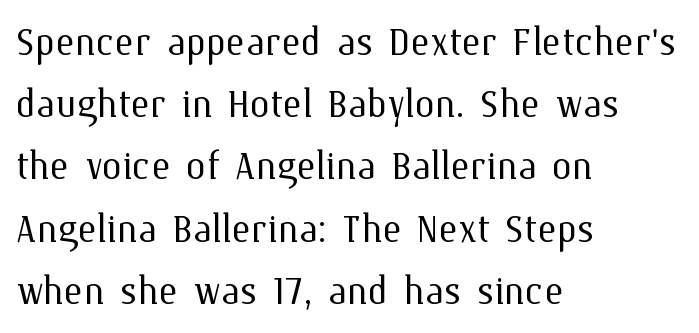
Note the varied advance widths — an 'i' is clearly narrower than an 'm'. Is the stroke heavy? The answer is a plain regular-or-lighter. Short note: letters normally spaced. Every character sits straight up, as roman type does. Casual observation: everything's shoved over to the left. A bare baseline throughout the passage.
